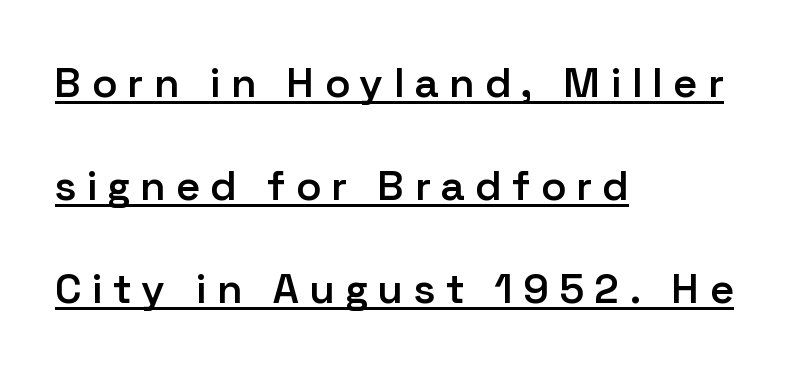
{"serif": "no", "italic": "no", "bold": "semi", "weight": "semibold", "width": "normal", "stroke_contrast": "low", "x_height": "medium", "monospaced": "no", "underline": "yes", "align": "left", "line_spacing": "loose", "line_spacing_ratio": 2.45, "letter_spacing": "wide", "letter_spacing_em": 0.26, "glyph_px": 42}
